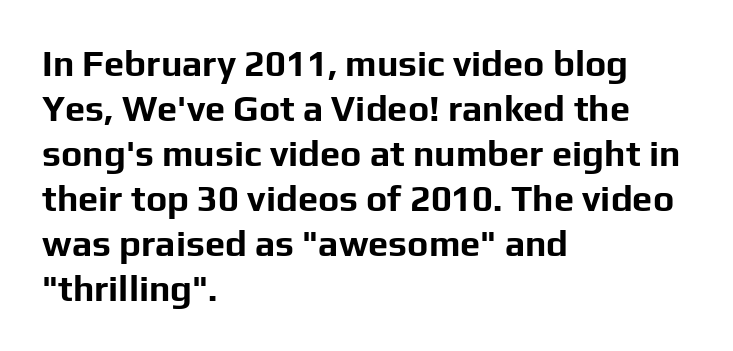
{"serif": "no", "italic": "no", "bold": "yes", "weight": "bold", "width": "normal", "stroke_contrast": "low", "x_height": "medium", "monospaced": "no", "underline": "no", "align": "left", "line_spacing": "normal", "line_spacing_ratio": 1.25, "letter_spacing": "normal", "letter_spacing_em": 0.0, "glyph_px": 36}
